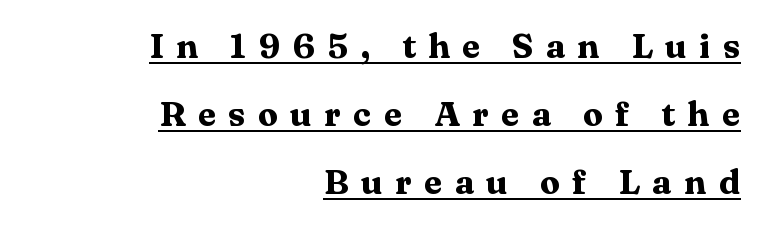
{"serif": "yes", "italic": "no", "bold": "yes", "weight": "heavy", "width": "wide", "stroke_contrast": "medium", "x_height": "medium", "monospaced": "no", "underline": "yes", "align": "right", "line_spacing": "loose", "line_spacing_ratio": 2.0, "letter_spacing": "wide", "letter_spacing_em": 0.36, "glyph_px": 34}
